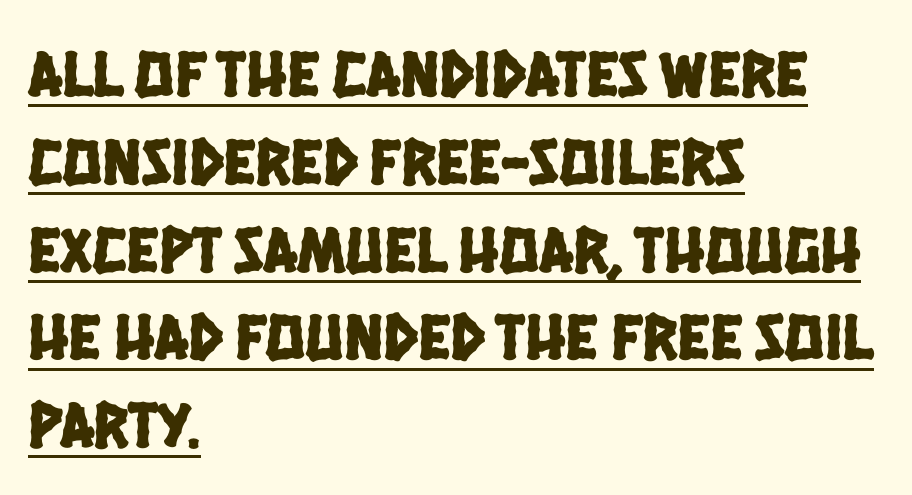
The image shows 66 px condensed sans-serif type; set left-aligned, normal line spacing (1.33x), normal letter spacing, underlined; low stroke contrast and a large x-height.
